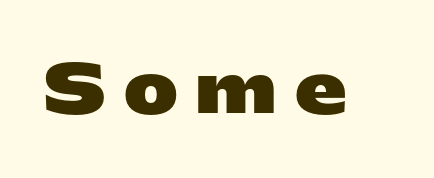
Q: Is the text bold? A: Yes.
Q: Is the text italic (slanted)? A: No, it is upright.
Q: Is the typeface a serif or a sans-serif typeface? A: Sans-serif.
Q: Is the text underlined? A: No.
Q: Is the spacing between letters normal or unusually wide? A: Unusually wide.
Q: Width (condensed, normal, or wide)? A: Wide.
Q: Stroke contrast? A: Low.
Q: x-height? A: Medium.
Q: Monospaced? A: No.
